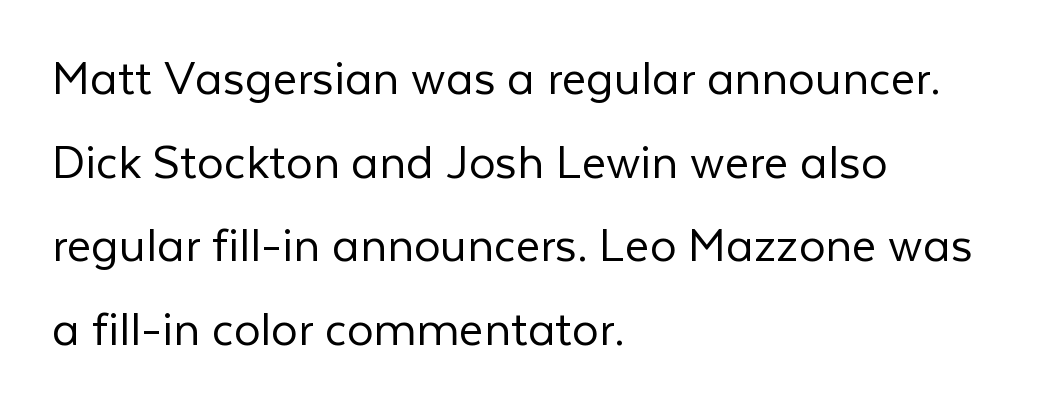
{"serif": "no", "italic": "no", "bold": "no", "weight": "light", "width": "normal", "stroke_contrast": "low", "x_height": "medium", "monospaced": "no", "underline": "no", "align": "left", "line_spacing": "normal", "line_spacing_ratio": 1.58, "letter_spacing": "normal", "letter_spacing_em": 0.0, "glyph_px": 53}
